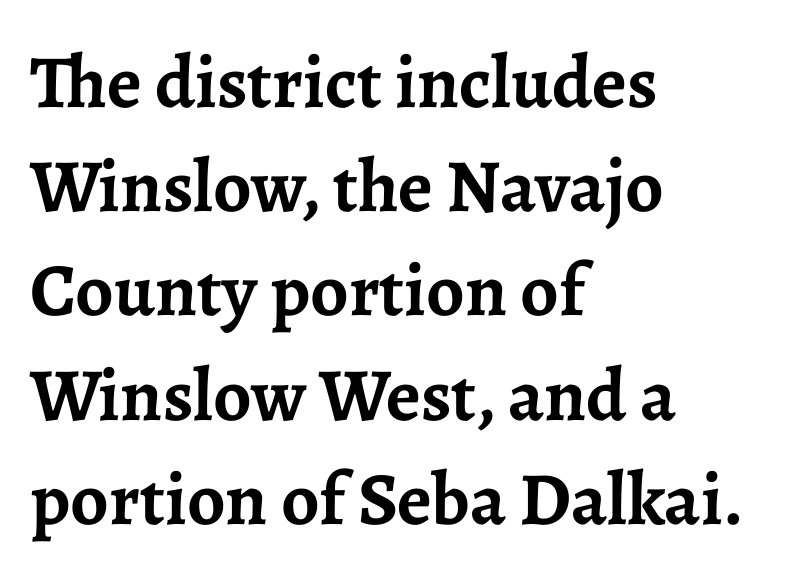
{"serif": "yes", "italic": "no", "bold": "yes", "weight": "semibold", "width": "normal", "stroke_contrast": "low", "x_height": "medium", "monospaced": "no", "underline": "no", "align": "left", "line_spacing": "normal", "line_spacing_ratio": 1.39, "letter_spacing": "normal", "letter_spacing_em": 0.0, "glyph_px": 75}
